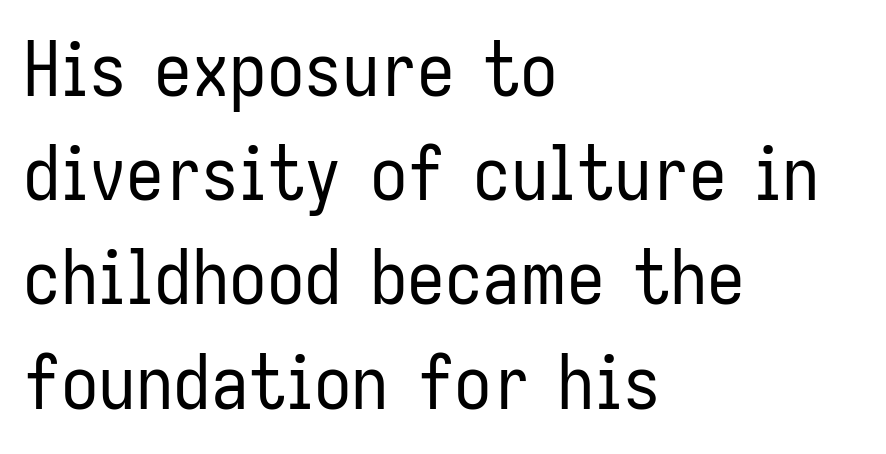
Q: Is the text bold? A: No.
Q: Is the text italic (slanted)? A: No, it is upright.
Q: Is the typeface a serif or a sans-serif typeface? A: Sans-serif.
Q: Is the text underlined? A: No.
Q: How is the paragraph aligned? A: Left-aligned.
Q: Is the spacing between letters normal or unusually wide? A: Normal.
Q: Is the spacing between lines tight, normal or loose? A: Normal.
Q: Width (condensed, normal, or wide)? A: Condensed.
Q: Stroke contrast? A: Low.
Q: x-height? A: Medium.
Q: Monospaced? A: No.
